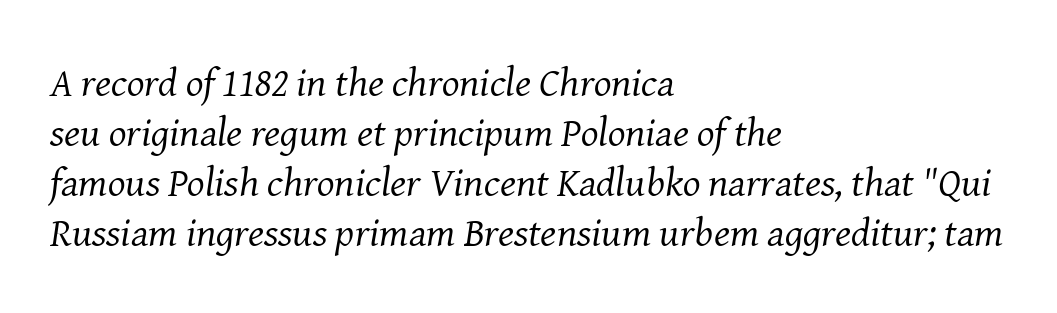
Emphasis-style slanted type is in use. Line beginnings align vertically; line endings do not. No chunkiness to these letters — they're not bold. Decoration check: the copy has no underline. The font family rendered here belongs to the serif group.
